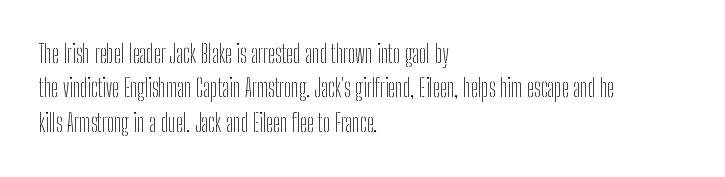
{"italic": "no", "bold": "no", "underline": "no", "align": "left", "line_spacing": "normal", "line_spacing_ratio": 1.43, "letter_spacing": "normal", "letter_spacing_em": 0.0, "glyph_px": 24}
